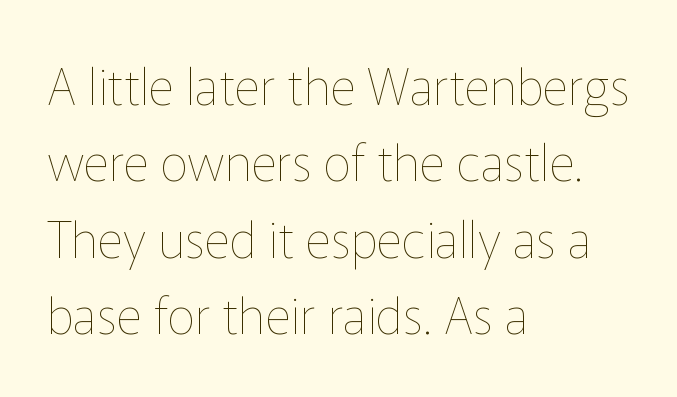
The image shows 50 px thin type, upright; set left-aligned, normal line spacing (1.53x), normal letter spacing, not underlined; low stroke contrast and a medium x-height.
